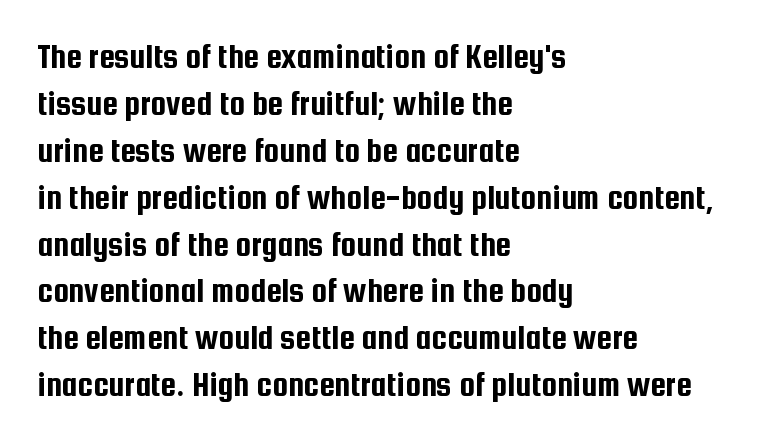
The image shows 35 px condensed sans-serif type, upright; set left-aligned, normal line spacing (1.34x), normal letter spacing, not underlined; low stroke contrast and a medium x-height.
